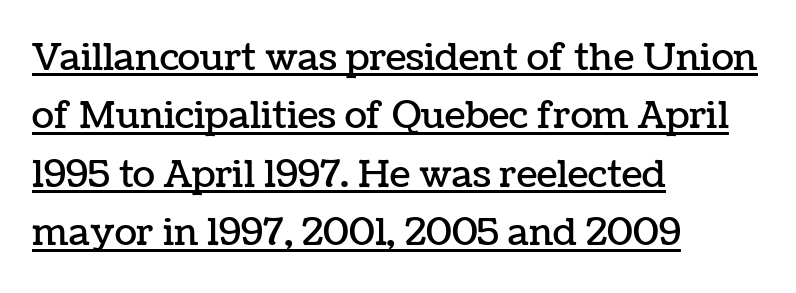
{"italic": "no", "width": "normal", "stroke_contrast": "low", "x_height": "medium", "monospaced": "no", "underline": "yes", "align": "left", "line_spacing": "normal", "line_spacing_ratio": 1.58, "letter_spacing": "normal", "letter_spacing_em": 0.0, "glyph_px": 37}
